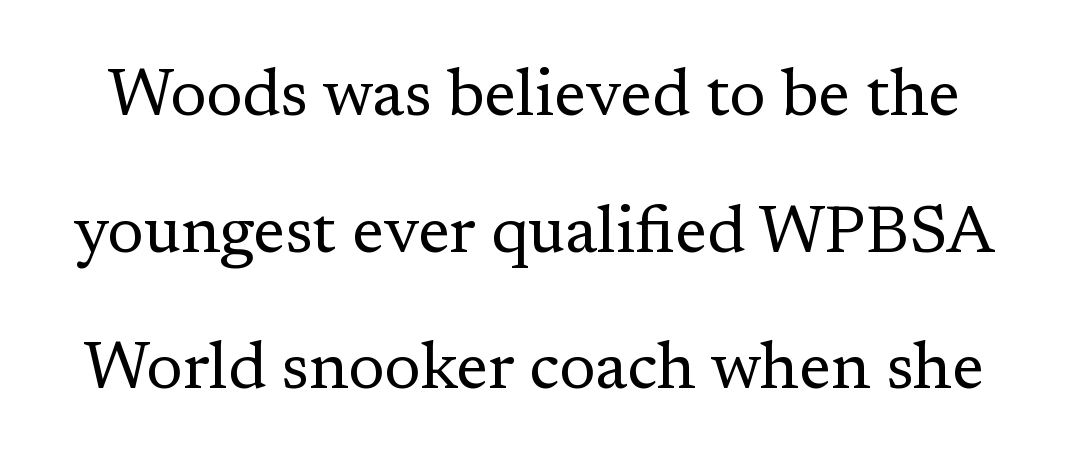
The image shows 66 px regular-weight serif type, upright; set loose line spacing (2.07x), normal letter spacing, not underlined; low stroke contrast and a medium x-height.
